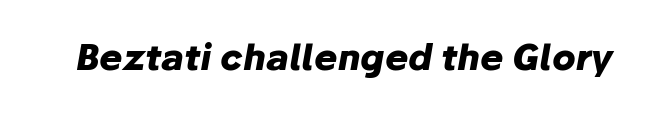
The image shows 35 px heavy type, italic (leaning right); set normal letter spacing, not underlined; low stroke contrast and a medium x-height.
